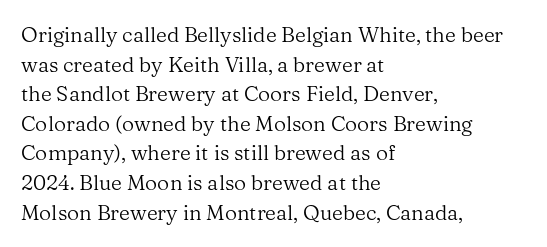
{"italic": "no", "bold": "no", "underline": "no", "align": "left", "line_spacing": "normal", "line_spacing_ratio": 1.41, "letter_spacing": "normal", "letter_spacing_em": 0.0, "glyph_px": 21}
